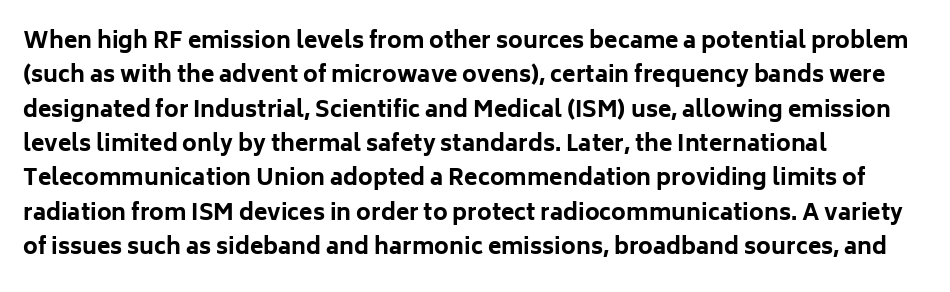
Q: Is the text bold? A: Yes.
Q: Is the text italic (slanted)? A: No, it is upright.
Q: Is the text underlined? A: No.
Q: How is the paragraph aligned? A: Left-aligned.
Q: Is the spacing between letters normal or unusually wide? A: Normal.
Q: Is the spacing between lines tight, normal or loose? A: Normal.
